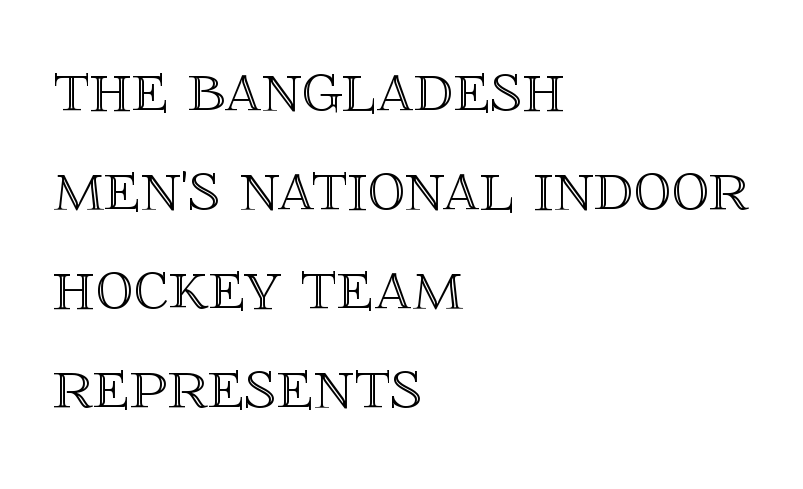
Here the designer chose a conventional face with non-uniform glyph widths. It's the straight-up-and-down kind of type. Left-aligned paragraph, ragged on the right. Reading down the column, the eye jumps a familiar distance to each next line. Underline: absent.
